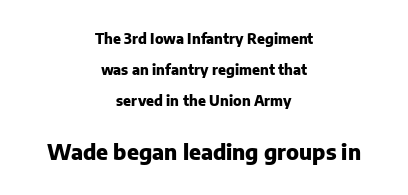
Q: Is the text bold? A: Yes.
Q: Is the text italic (slanted)? A: No, it is upright.
Q: Is the text underlined? A: No.
Q: How is the paragraph aligned? A: Centered.
Q: Is the spacing between letters normal or unusually wide? A: Normal.
Q: Is the spacing between lines tight, normal or loose? A: Loose.
Q: Which block of text is set in a larger size, the first (top) or the second (bottom)? A: The second (bottom) one.
